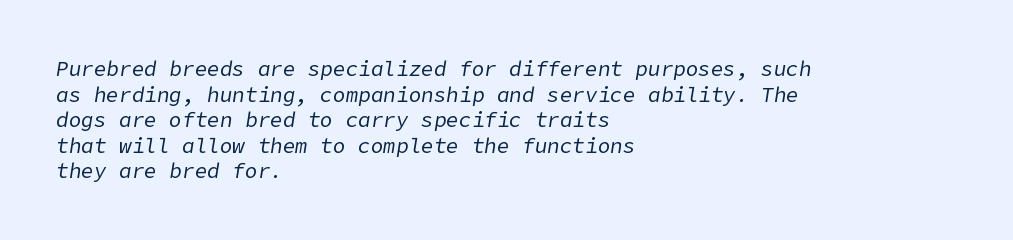
The letters sit at their default tracking, neither squeezed nor spread. The passage is arranged the way most books set body copy — flush left. Yep, that's italic — everything's leaning. A light-to-regular cut is what we see here. Each row of text sits above clean, open space.
